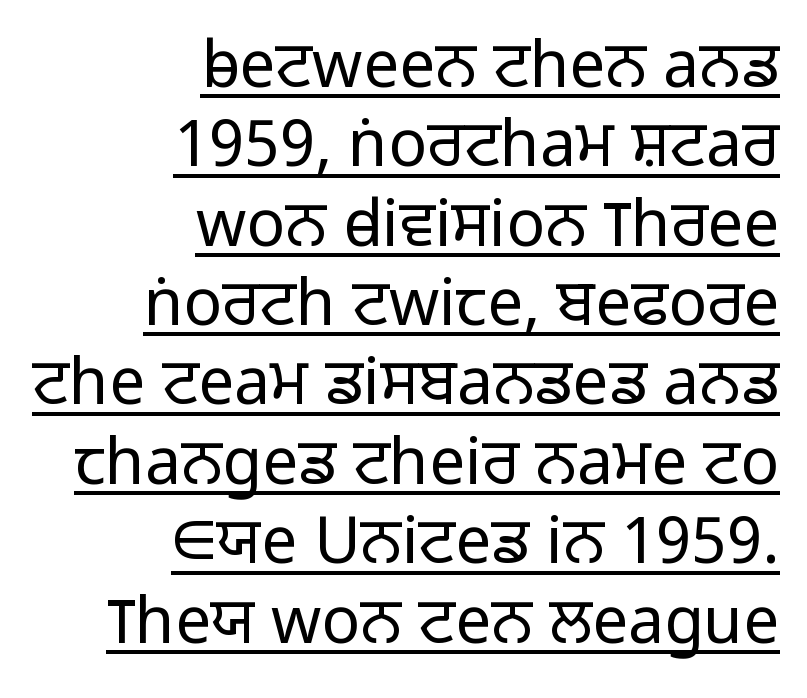
Casual observation: everything's shoved over to the right. On a weight scale, this lands at 450 or below. The letters sit at their default tracking, neither squeezed nor spread. The passage shown is typed in a proportional face where columns would drift. Look at the bottom of the vertical strokes: they stop flat, with no serifs.
